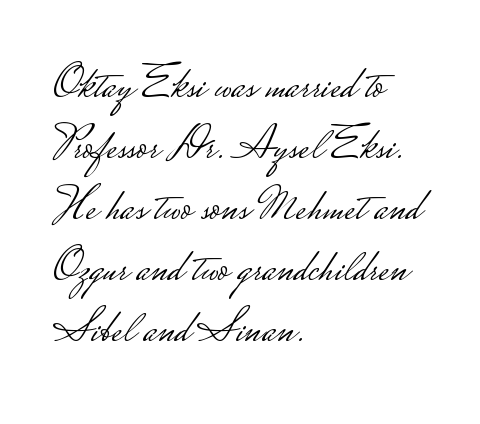
Character widths vary here, with narrow letters taking less room than wide ones. Nothing sits at the stroke ends, so this counts as sans-serif. Underlining? Definitely not there. Between one letter and the next there's only the usual sliver of space. Reading down the column, the eye jumps a familiar distance to each next line.
